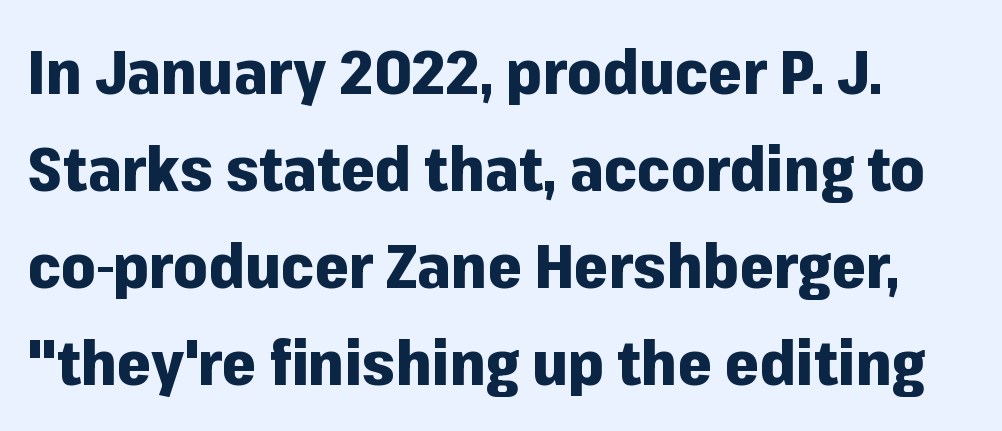
Q: Is the text bold? A: Yes.
Q: Is the text italic (slanted)? A: No, it is upright.
Q: Is the typeface a serif or a sans-serif typeface? A: Sans-serif.
Q: Is the text underlined? A: No.
Q: Is the spacing between letters normal or unusually wide? A: Normal.
Q: Is the spacing between lines tight, normal or loose? A: Normal.
Q: Width (condensed, normal, or wide)? A: Normal.
Q: Stroke contrast? A: Low.
Q: x-height? A: Medium.
Q: Monospaced? A: No.
